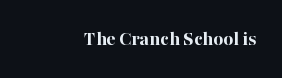
{"italic": "no", "bold": "yes", "underline": "no", "align": "right", "letter_spacing": "normal", "letter_spacing_em": 0.0, "glyph_px": 21}
